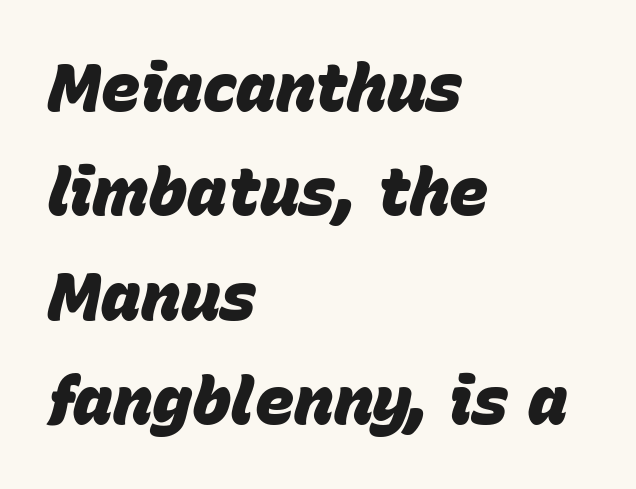
{"italic": "yes", "lean": "right", "slant_degrees": 15, "bold": "yes", "weight": "heavy", "width": "normal", "stroke_contrast": "low", "x_height": "large", "monospaced": "no", "underline": "no", "align": "left", "line_spacing": "normal", "line_spacing_ratio": 1.58, "letter_spacing": "normal", "letter_spacing_em": 0.0, "glyph_px": 66}
